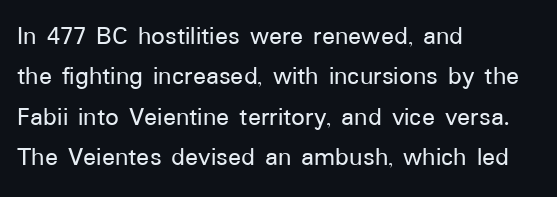
No italicization has been applied; the sample stays upright. This block has exactly the height ordinary leading produces. Students, note that the glyphs here touch the page at normal intervals. Typeset ragged right — the left edge is the straight one.
